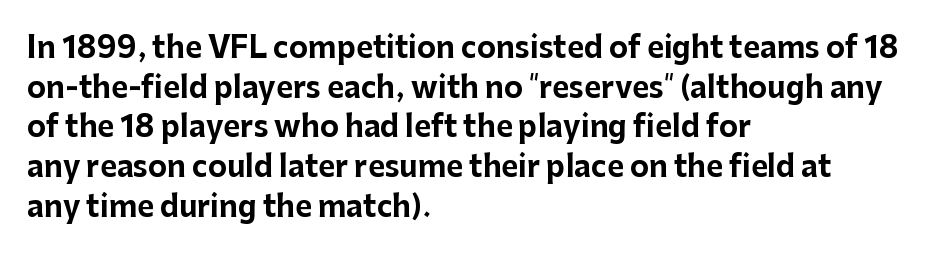
Q: Is the text bold? A: Yes.
Q: Is the text italic (slanted)? A: No, it is upright.
Q: Is the typeface a serif or a sans-serif typeface? A: Sans-serif.
Q: Is the text underlined? A: No.
Q: How is the paragraph aligned? A: Left-aligned.
Q: Is the spacing between letters normal or unusually wide? A: Normal.
Q: Is the spacing between lines tight, normal or loose? A: Normal.
Q: Width (condensed, normal, or wide)? A: Normal.
Q: Stroke contrast? A: Low.
Q: x-height? A: Medium.
Q: Monospaced? A: No.
